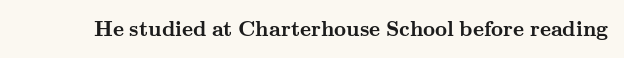
{"italic": "no", "bold": "yes", "underline": "no", "letter_spacing": "normal", "letter_spacing_em": 0.0, "glyph_px": 21}
